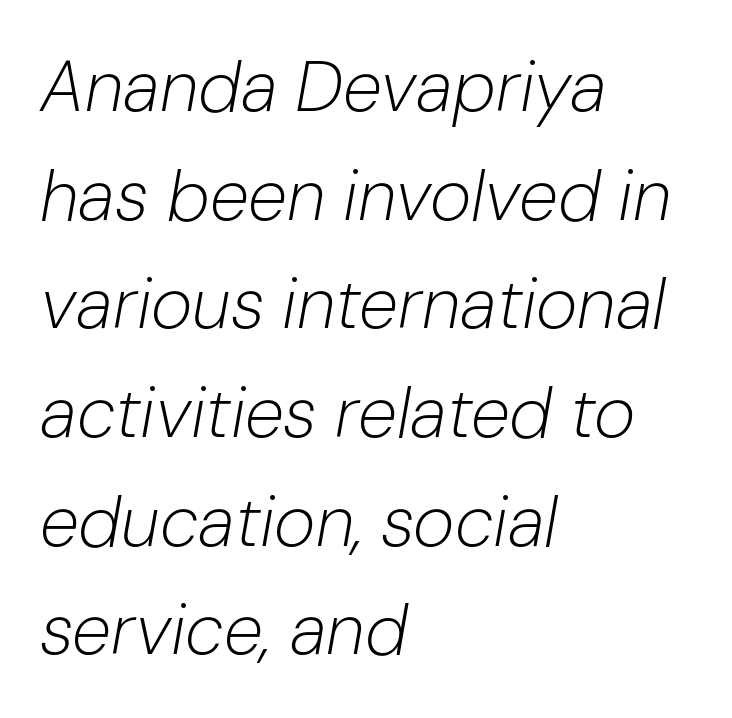
Q: Is the text bold? A: No.
Q: Is the text italic (slanted)? A: Yes, it leans right by about 10 degrees.
Q: Is the text underlined? A: No.
Q: How is the paragraph aligned? A: Left-aligned.
Q: Is the spacing between letters normal or unusually wide? A: Normal.
Q: Is the spacing between lines tight, normal or loose? A: Normal.
Q: Width (condensed, normal, or wide)? A: Normal.
Q: Stroke contrast? A: Low.
Q: x-height? A: Medium.
Q: Monospaced? A: No.
